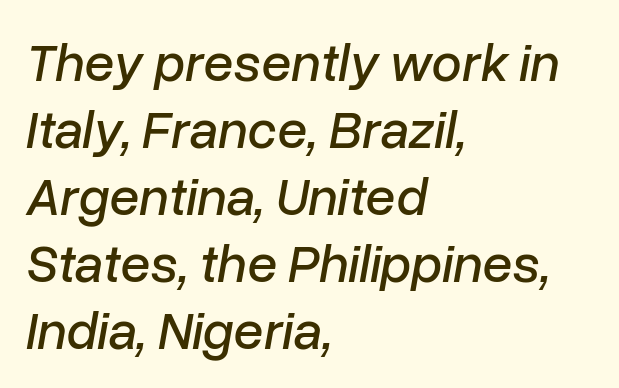
Q: Is the text italic (slanted)? A: Yes, it leans right by about 10 degrees.
Q: Is the text underlined? A: No.
Q: How is the paragraph aligned? A: Left-aligned.
Q: Is the spacing between letters normal or unusually wide? A: Normal.
Q: Width (condensed, normal, or wide)? A: Normal.
Q: Stroke contrast? A: Low.
Q: x-height? A: Medium.
Q: Monospaced? A: No.
